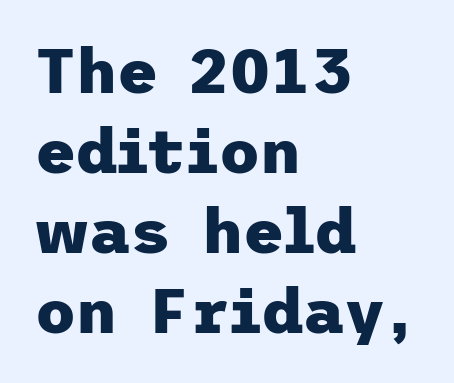
Q: Is the text bold? A: Yes.
Q: Is the text italic (slanted)? A: No, it is upright.
Q: Is the typeface a serif or a sans-serif typeface? A: Sans-serif.
Q: Is the text underlined? A: No.
Q: How is the paragraph aligned? A: Left-aligned.
Q: Is the spacing between letters normal or unusually wide? A: Normal.
Q: Is the spacing between lines tight, normal or loose? A: Normal.
Q: Width (condensed, normal, or wide)? A: Normal.
Q: Stroke contrast? A: Low.
Q: x-height? A: Medium.
